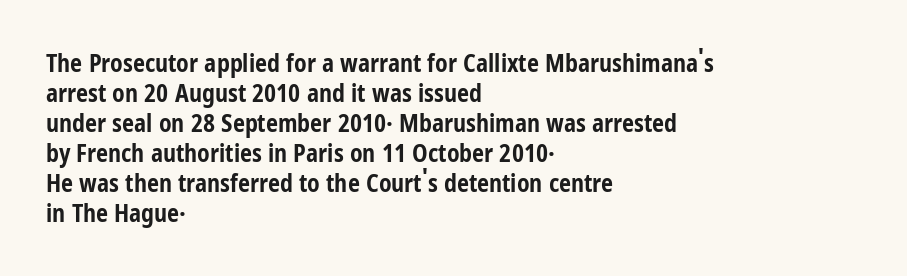
The image shows 24 px bold type, upright; set left-aligned, normal line spacing (1.25x), normal letter spacing, not underlined.
